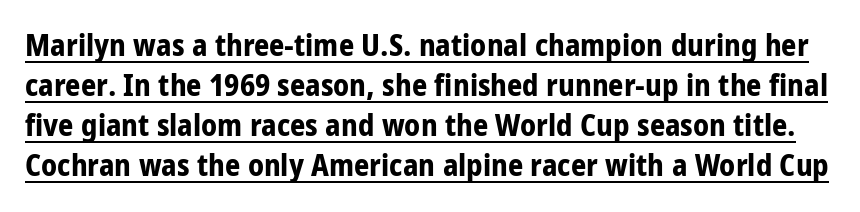
{"serif": "no", "italic": "no", "bold": "yes", "weight": "bold", "width": "condensed", "stroke_contrast": "low", "x_height": "large", "monospaced": "no", "underline": "yes", "line_spacing": "normal", "line_spacing_ratio": 1.33, "letter_spacing": "normal", "letter_spacing_em": 0.0, "glyph_px": 30}
